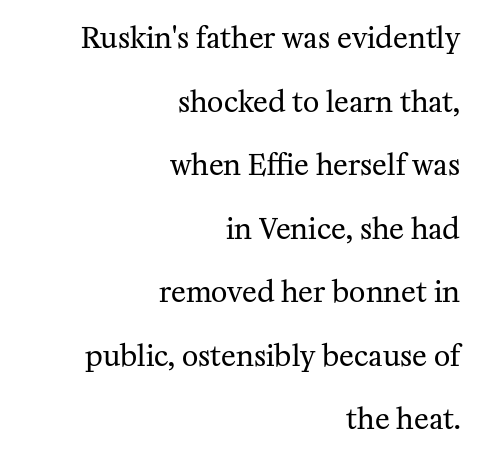
The specimen omits any rule beneath the text block's lines. Think of a printed novel: that variable character pitch is what you see here. Casual observation: everything's shoved over to the right. Stems and bowls with no extra thickness — not bold.
